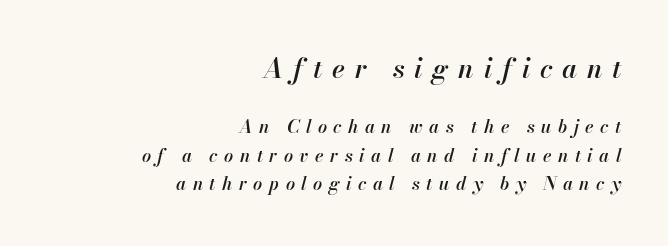
The image shows 27 px text type, italic (leaning right); set right-aligned, normal line spacing (1.6x), unusually wide letter spacing (+0.36 em), not underlined; the first (top) block is 1.5x larger.
